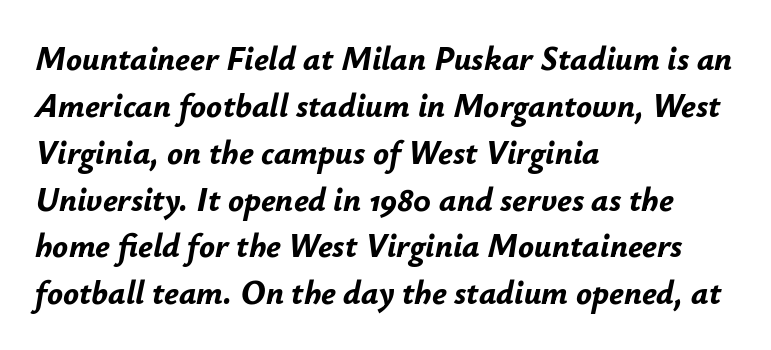
Q: Is the text bold? A: Yes.
Q: Is the text italic (slanted)? A: Yes, it leans right by about 12 degrees.
Q: Is the text underlined? A: No.
Q: How is the paragraph aligned? A: Left-aligned.
Q: Is the spacing between letters normal or unusually wide? A: Normal.
Q: Is the spacing between lines tight, normal or loose? A: Normal.
Q: Width (condensed, normal, or wide)? A: Normal.
Q: Stroke contrast? A: Low.
Q: x-height? A: Small.
Q: Monospaced? A: No.
